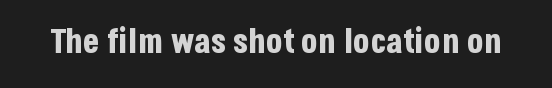
The image shows 34 px bold, condensed sans-serif type, upright; set normal letter spacing, not underlined; low stroke contrast and a large x-height.
